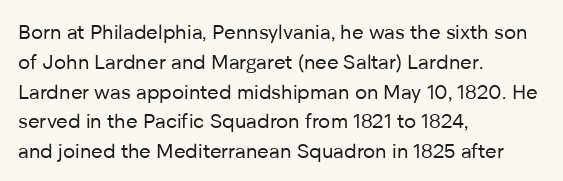
The image shows 20 px text type, upright; set left-aligned, normal line spacing (1.49x), normal letter spacing, not underlined.
